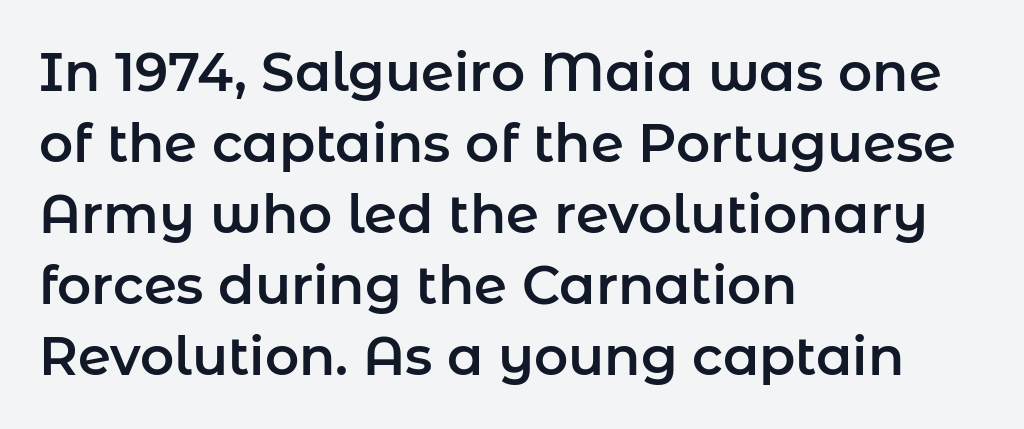
{"serif": "no", "italic": "no", "width": "normal", "stroke_contrast": "low", "x_height": "medium", "monospaced": "no", "underline": "no", "align": "left", "line_spacing": "normal", "line_spacing_ratio": 1.34, "letter_spacing": "normal", "letter_spacing_em": 0.0, "glyph_px": 53}
